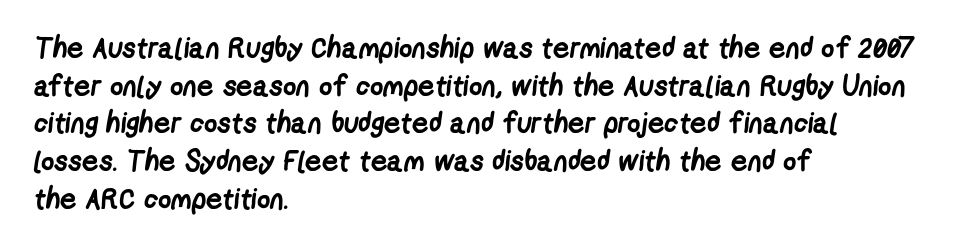
Q: Is the text bold? A: Yes.
Q: Is the typeface a serif or a sans-serif typeface? A: Sans-serif.
Q: Is the text underlined? A: No.
Q: How is the paragraph aligned? A: Left-aligned.
Q: Is the spacing between letters normal or unusually wide? A: Normal.
Q: Is the spacing between lines tight, normal or loose? A: Normal.
Q: Width (condensed, normal, or wide)? A: Condensed.
Q: Stroke contrast? A: Low.
Q: x-height? A: Medium.
Q: Monospaced? A: No.
